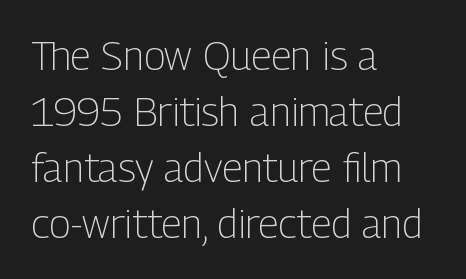
Q: Is the text bold? A: No.
Q: Is the text italic (slanted)? A: No, it is upright.
Q: Is the typeface a serif or a sans-serif typeface? A: Sans-serif.
Q: Is the text underlined? A: No.
Q: How is the paragraph aligned? A: Left-aligned.
Q: Is the spacing between letters normal or unusually wide? A: Normal.
Q: Is the spacing between lines tight, normal or loose? A: Normal.
Q: Width (condensed, normal, or wide)? A: Condensed.
Q: Stroke contrast? A: Low.
Q: x-height? A: Medium.
Q: Monospaced? A: No.
